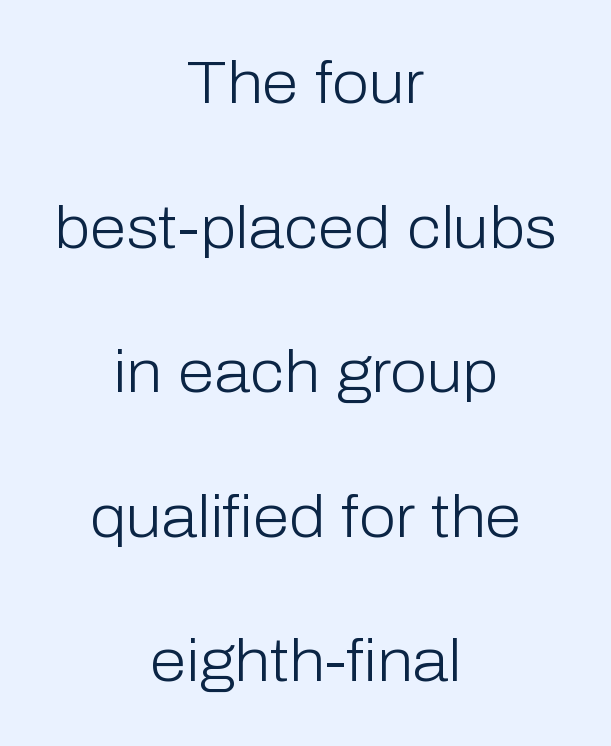
The image shows 59 px light sans-serif type, upright; set centered, loose line spacing (2.45x), normal letter spacing, not underlined; low stroke contrast and a medium x-height.
